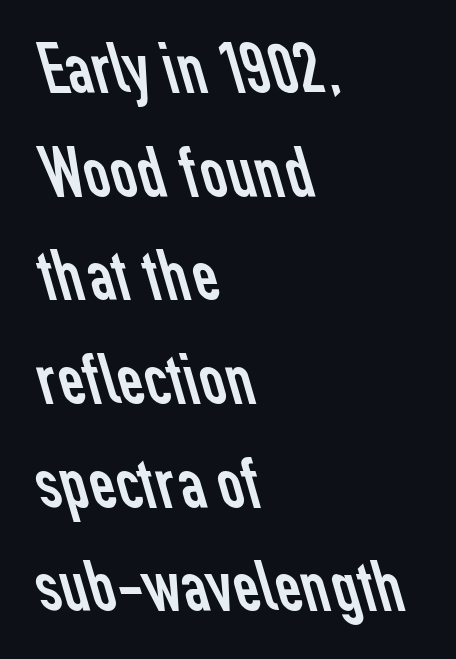
Quick note: interline space is typical. The gap between lines stays unmarked. The passage shown is typeset with a sans-serif family. The strokes carry an ordinary text weight at most.
